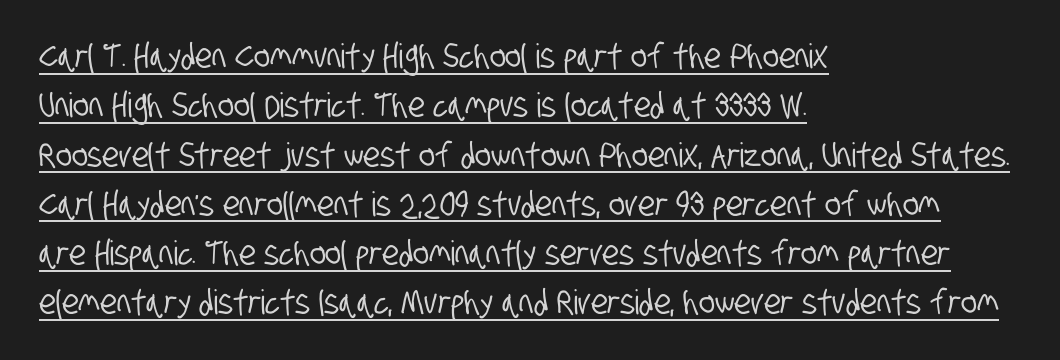
Q: Is the typeface a serif or a sans-serif typeface? A: Sans-serif.
Q: Is the text underlined? A: Yes.
Q: How is the paragraph aligned? A: Left-aligned.
Q: Is the spacing between letters normal or unusually wide? A: Normal.
Q: Is the spacing between lines tight, normal or loose? A: Normal.
Q: Width (condensed, normal, or wide)? A: Condensed.
Q: Stroke contrast? A: Low.
Q: x-height? A: Large.
Q: Monospaced? A: No.
